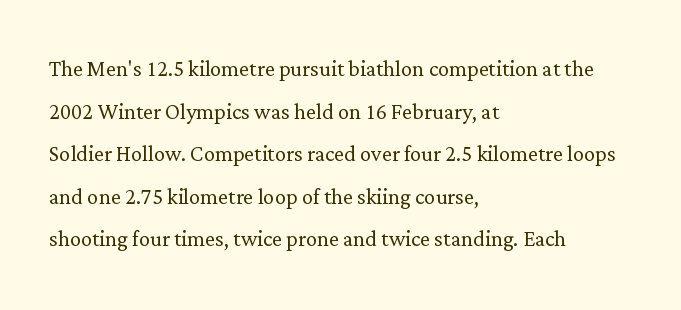
Q: Is the text bold? A: No.
Q: Is the text italic (slanted)? A: No, it is upright.
Q: Is the typeface a serif or a sans-serif typeface? A: Serif.
Q: Is the text underlined? A: No.
Q: How is the paragraph aligned? A: Left-aligned.
Q: Is the spacing between letters normal or unusually wide? A: Normal.
Q: Is the spacing between lines tight, normal or loose? A: Normal.
Q: Width (condensed, normal, or wide)? A: Normal.
Q: Stroke contrast? A: Low.
Q: x-height? A: Medium.
Q: Monospaced? A: No.
